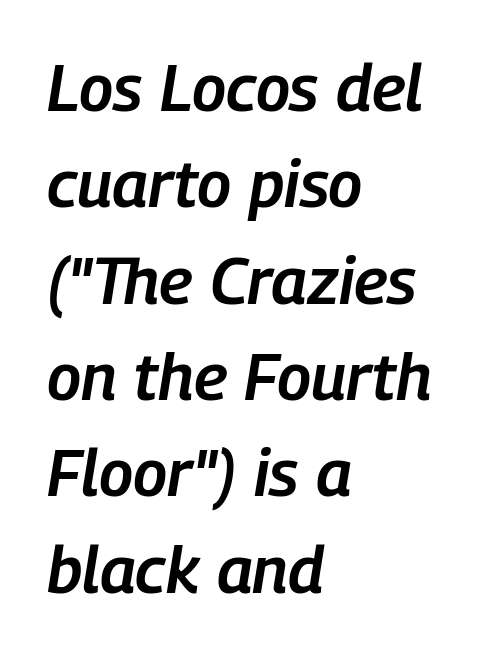
The image shows 66 px semibold, condensed type, italic (leaning right); set left-aligned, normal line spacing (1.46x), normal letter spacing, not underlined; low stroke contrast and a medium x-height.
